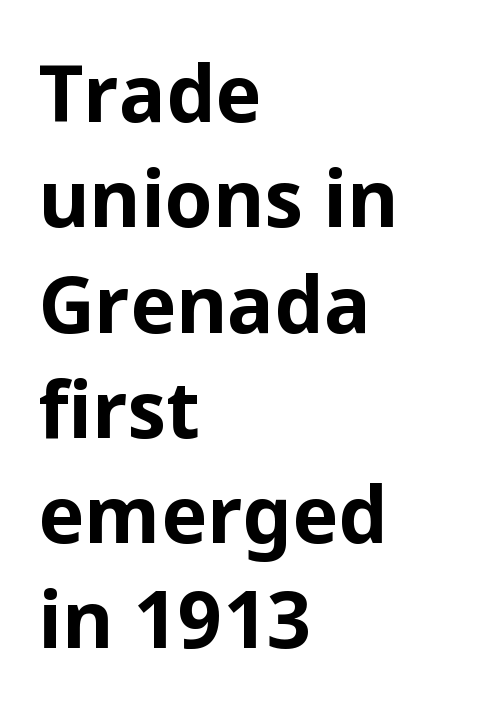
{"serif": "no", "italic": "no", "bold": "yes", "weight": "bold", "width": "normal", "stroke_contrast": "low", "x_height": "medium", "monospaced": "no", "underline": "no", "align": "left", "line_spacing": "normal", "line_spacing_ratio": 1.35, "letter_spacing": "normal", "letter_spacing_em": 0.0, "glyph_px": 78}
